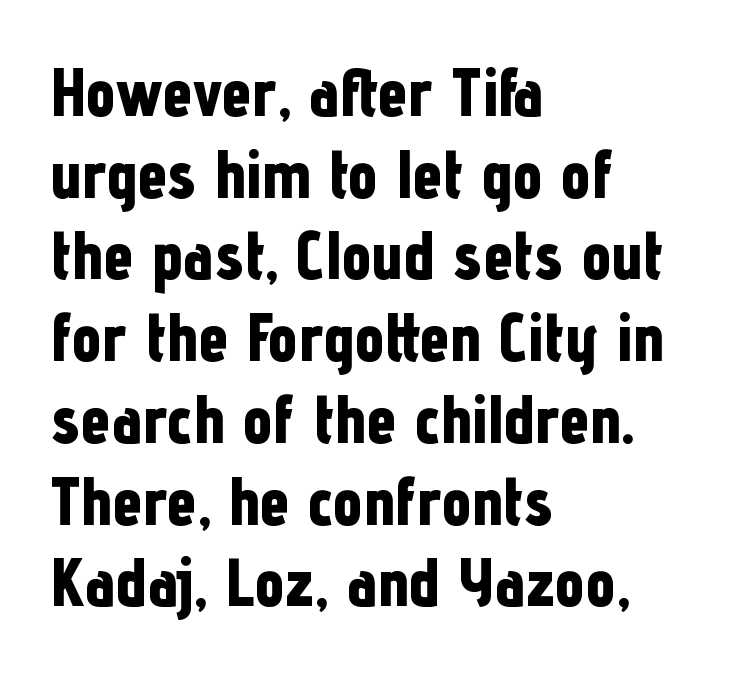
The image shows 67 px bold, condensed sans-serif type, upright; set left-aligned, line spacing 1.22x, normal letter spacing, not underlined; low stroke contrast and a medium x-height.
